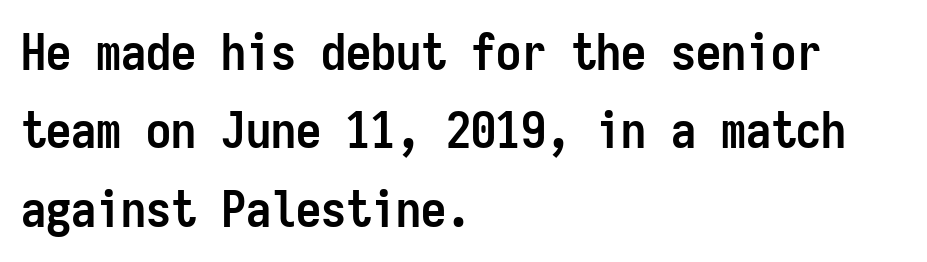
Q: Is the text bold? A: Yes.
Q: Is the text italic (slanted)? A: No, it is upright.
Q: Is the typeface a serif or a sans-serif typeface? A: Sans-serif.
Q: Is the text underlined? A: No.
Q: How is the paragraph aligned? A: Left-aligned.
Q: Is the spacing between letters normal or unusually wide? A: Normal.
Q: Is the spacing between lines tight, normal or loose? A: Normal.
Q: Width (condensed, normal, or wide)? A: Condensed.
Q: Stroke contrast? A: Low.
Q: x-height? A: Medium.
Q: Monospaced? A: Yes.
